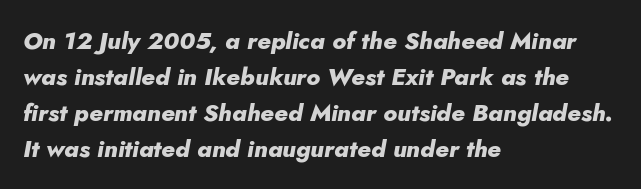
The image shows 24 px bold type, italic (leaning right); set left-aligned, normal line spacing (1.5x), normal letter spacing, not underlined.
